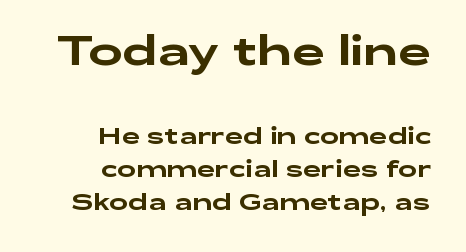
Q: Is the text italic (slanted)? A: No, it is upright.
Q: Is the typeface a serif or a sans-serif typeface? A: Sans-serif.
Q: Is the text underlined? A: No.
Q: How is the paragraph aligned? A: Right-aligned.
Q: Is the spacing between letters normal or unusually wide? A: Normal.
Q: Is the spacing between lines tight, normal or loose? A: Normal.
Q: Which block of text is set in a larger size, the first (top) or the second (bottom)? A: The first (top) one.
Q: Width (condensed, normal, or wide)? A: Wide.
Q: Stroke contrast? A: Low.
Q: x-height? A: Medium.
Q: Monospaced? A: No.
